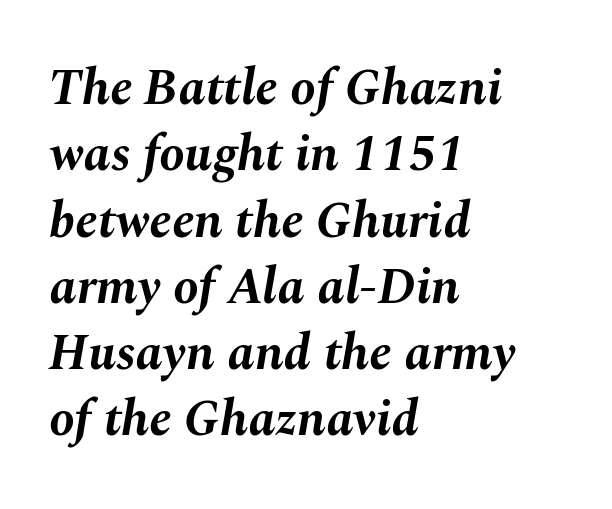
Note the varied advance widths — an 'i' is clearly narrower than an 'm'. The space between consecutive lines is moderate. The letters are bold, with thick, heavy strokes. Would a proofreader flag this as italicized? Yes. The text block is weighted toward the left margin, trailing off unevenly rightward. The rendering keeps characters at their native spacing.
